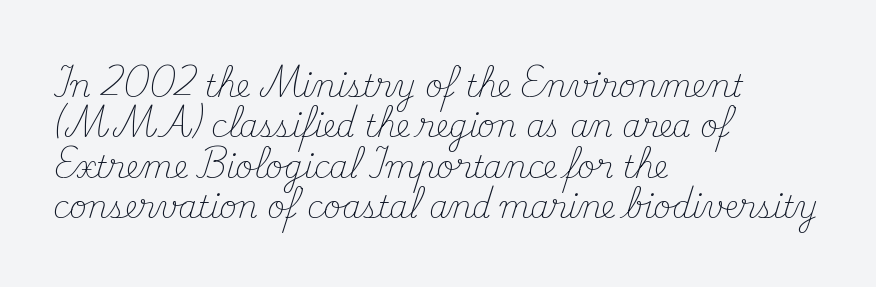
{"serif": "yes", "bold": "no", "weight": "light", "width": "normal", "stroke_contrast": "medium", "x_height": "small", "monospaced": "no", "underline": "no", "align": "left", "line_spacing": "normal", "line_spacing_ratio": 1.35, "letter_spacing": "normal", "letter_spacing_em": 0.0, "glyph_px": 30}
